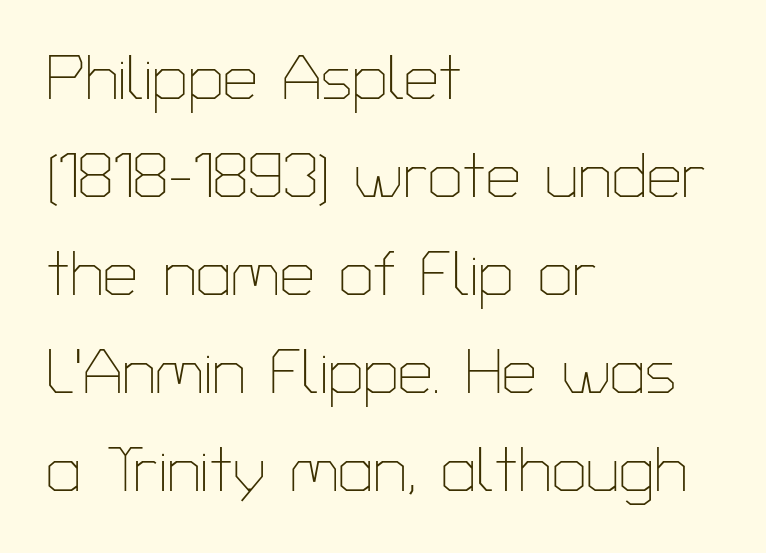
The image shows 62 px thin sans-serif type, upright; set left-aligned, normal line spacing (1.58x), normal letter spacing, not underlined; low stroke contrast and a medium x-height.
